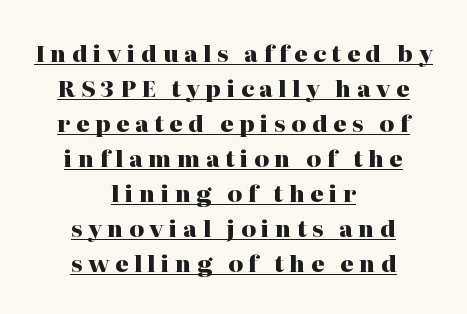
The image shows 23 px bold type, upright; set centered, normal line spacing (1.52x), unusually wide letter spacing (+0.24 em), underlined.
